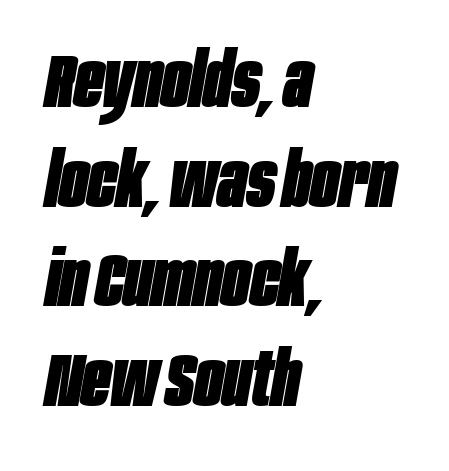
{"italic": "yes", "lean": "right", "slant_degrees": 10, "bold": "yes", "weight": "heavy", "width": "condensed", "stroke_contrast": "low", "x_height": "large", "monospaced": "no", "underline": "no", "align": "left", "line_spacing": "normal", "line_spacing_ratio": 1.31, "letter_spacing": "normal", "letter_spacing_em": 0.0, "glyph_px": 76}
